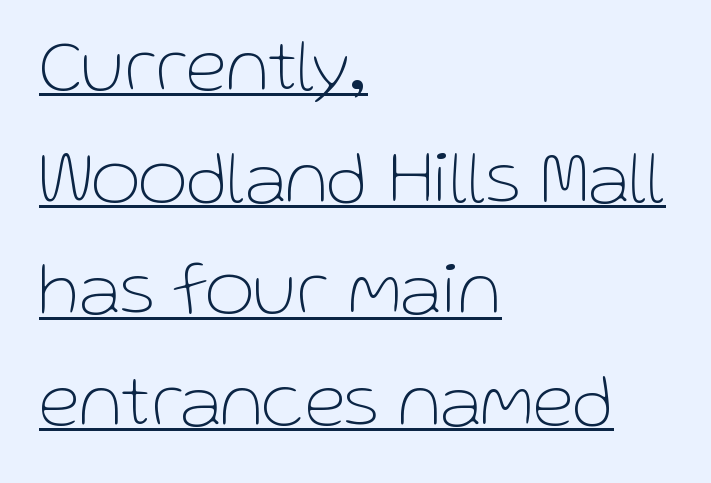
The image shows 76 px thin sans-serif type, upright; set left-aligned, normal line spacing (1.47x), normal letter spacing, underlined; low stroke contrast and a medium x-height.
